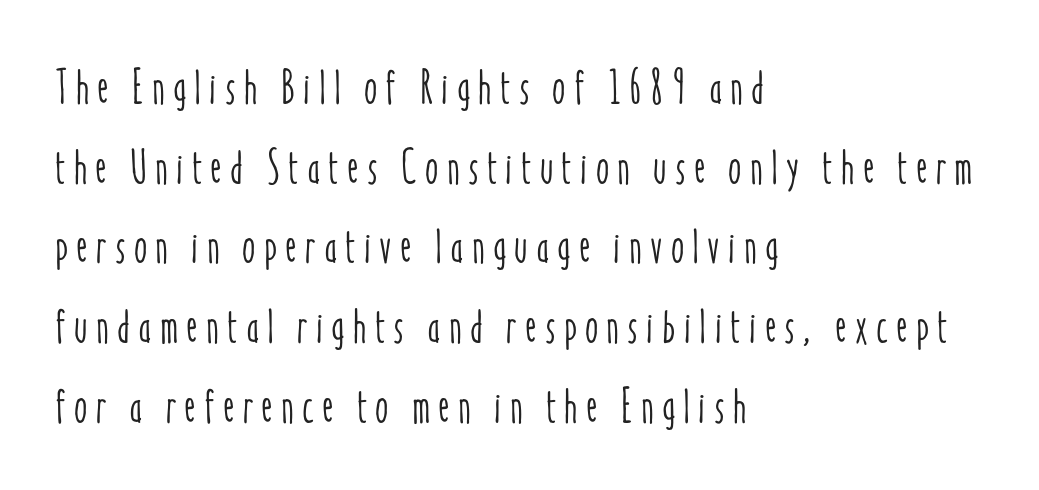
Q: Is the text italic (slanted)? A: No, it is upright.
Q: Is the text underlined? A: No.
Q: How is the paragraph aligned? A: Left-aligned.
Q: Is the spacing between lines tight, normal or loose? A: Normal.
Q: Width (condensed, normal, or wide)? A: Condensed.
Q: Stroke contrast? A: Low.
Q: x-height? A: Medium.
Q: Monospaced? A: No.
